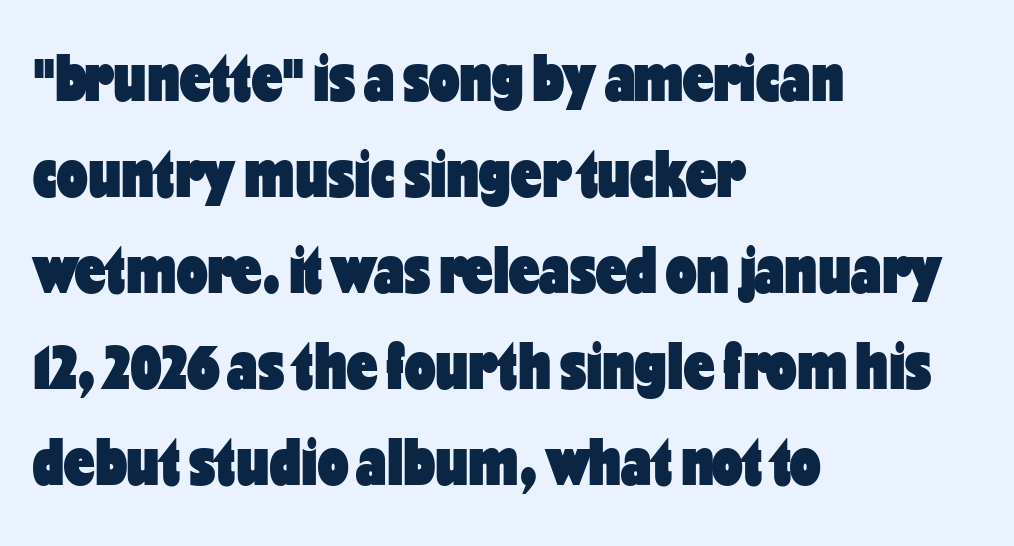
The image shows 68 px heavy, condensed sans-serif type, upright; set left-aligned, normal line spacing (1.41x), normal letter spacing, not underlined; low stroke contrast and a medium x-height.
